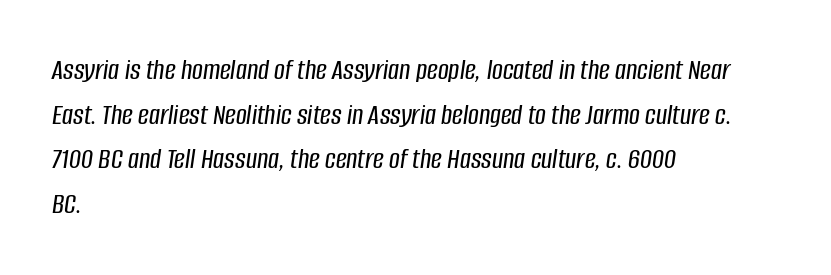
The image shows 30 px condensed type, italic (leaning right); set left-aligned, normal line spacing (1.49x), normal letter spacing, not underlined; low stroke contrast and a large x-height.
